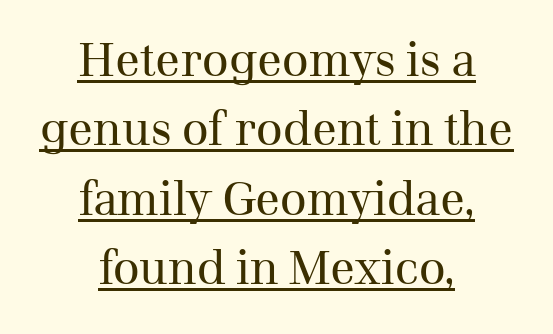
Q: Is the text bold? A: No.
Q: Is the text italic (slanted)? A: No, it is upright.
Q: Is the typeface a serif or a sans-serif typeface? A: Serif.
Q: Is the text underlined? A: Yes.
Q: How is the paragraph aligned? A: Centered.
Q: Is the spacing between letters normal or unusually wide? A: Normal.
Q: Is the spacing between lines tight, normal or loose? A: Normal.
Q: Width (condensed, normal, or wide)? A: Normal.
Q: Stroke contrast? A: Medium.
Q: x-height? A: Medium.
Q: Monospaced? A: No.
